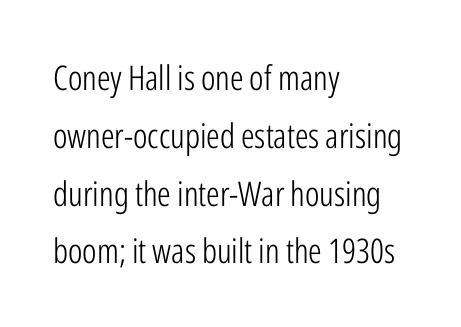
Q: Is the text bold? A: No.
Q: Is the text italic (slanted)? A: No, it is upright.
Q: Is the typeface a serif or a sans-serif typeface? A: Sans-serif.
Q: Is the text underlined? A: No.
Q: How is the paragraph aligned? A: Left-aligned.
Q: Is the spacing between letters normal or unusually wide? A: Normal.
Q: Is the spacing between lines tight, normal or loose? A: Normal.
Q: Width (condensed, normal, or wide)? A: Condensed.
Q: Stroke contrast? A: Low.
Q: x-height? A: Medium.
Q: Monospaced? A: No.
